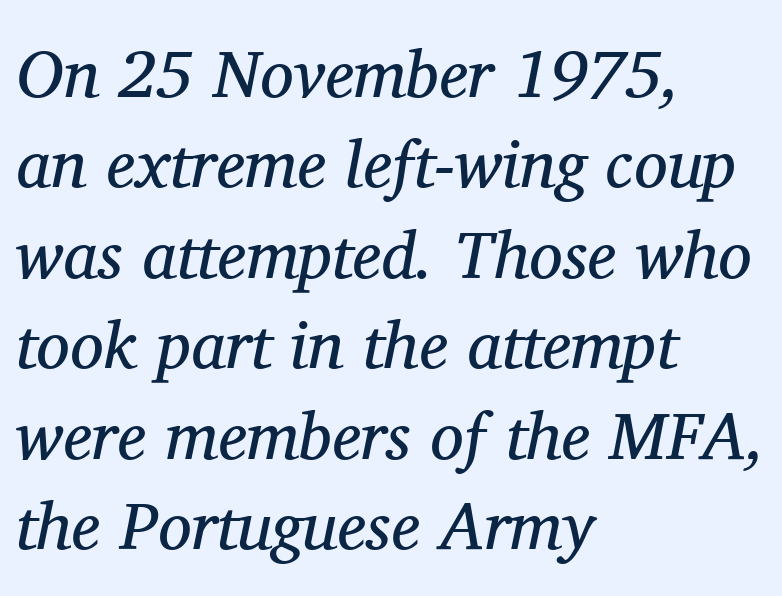
{"serif": "yes", "italic": "yes", "lean": "right", "slant_degrees": 11, "bold": "no", "weight": "regular", "width": "normal", "stroke_contrast": "medium", "x_height": "medium", "monospaced": "no", "underline": "no", "align": "left", "line_spacing": "normal", "line_spacing_ratio": 1.35, "letter_spacing": "normal", "letter_spacing_em": 0.0, "glyph_px": 67}
